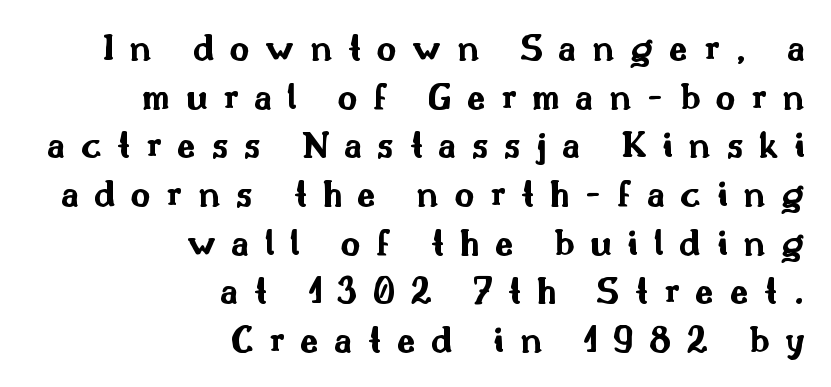
{"serif": "no", "italic": "no", "bold": "yes", "weight": "bold", "width": "wide", "stroke_contrast": "medium", "x_height": "small", "monospaced": "no", "underline": "no", "align": "right", "line_spacing": "normal", "line_spacing_ratio": 1.28, "letter_spacing": "wide", "letter_spacing_em": 0.41, "glyph_px": 38}
